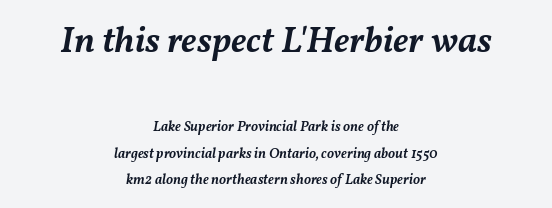
The tracking reads as untouched default to a designer's eye. Is the block centered? Yes — each line is placed symmetrically about the middle. A typesetter would mark this as italic. Is this a fixed-width face? No — the glyphs have proportional, varying widths. Moderately thickened strokes mark this as semibold type.
